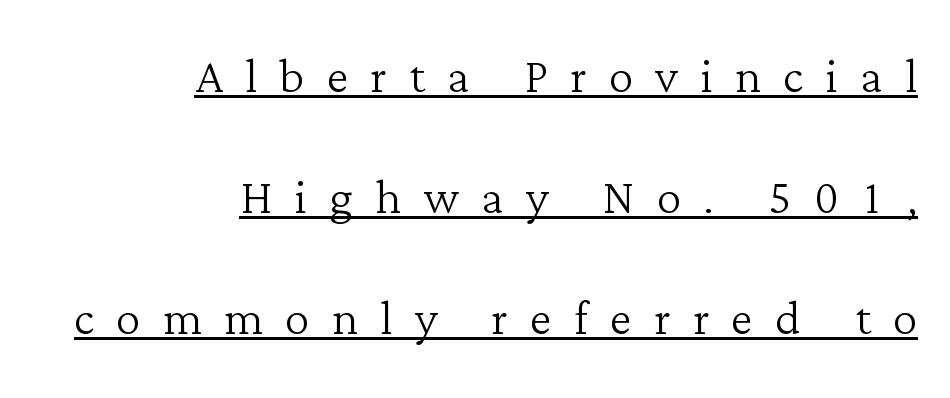
Q: Is the text bold? A: No.
Q: Is the text italic (slanted)? A: No, it is upright.
Q: Is the typeface a serif or a sans-serif typeface? A: Serif.
Q: Is the text underlined? A: Yes.
Q: How is the paragraph aligned? A: Right-aligned.
Q: Is the spacing between letters normal or unusually wide? A: Unusually wide.
Q: Is the spacing between lines tight, normal or loose? A: Loose.
Q: Width (condensed, normal, or wide)? A: Normal.
Q: Stroke contrast? A: Low.
Q: x-height? A: Medium.
Q: Monospaced? A: No.
